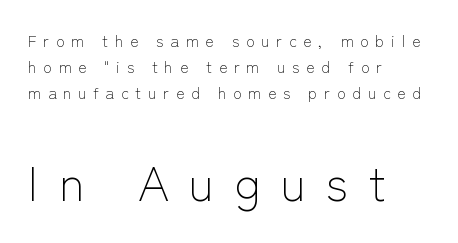
Q: Is the text bold? A: No.
Q: Is the text italic (slanted)? A: No, it is upright.
Q: Is the typeface a serif or a sans-serif typeface? A: Sans-serif.
Q: Is the text underlined? A: No.
Q: How is the paragraph aligned? A: Left-aligned.
Q: Is the spacing between letters normal or unusually wide? A: Unusually wide.
Q: Is the spacing between lines tight, normal or loose? A: Normal.
Q: Which block of text is set in a larger size, the first (top) or the second (bottom)? A: The second (bottom) one.
Q: Width (condensed, normal, or wide)? A: Normal.
Q: Stroke contrast? A: Low.
Q: x-height? A: Medium.
Q: Monospaced? A: No.
